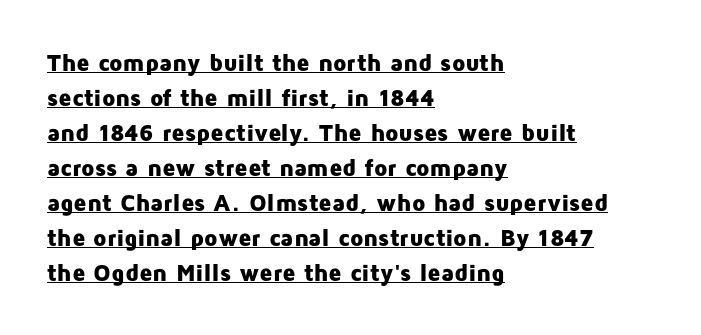
Whoever set this chose a conventional vertical rhythm. Its strokes are broad and dark, the hallmark of bold type. The rendering keeps characters at their native spacing. Underlined type.
